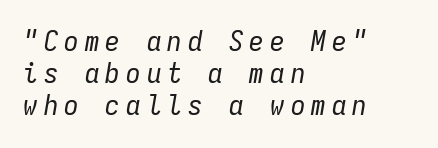
{"italic": "yes", "lean": "right", "slant_degrees": 9, "bold": "no", "weight": "regular", "width": "condensed", "stroke_contrast": "low", "x_height": "medium", "monospaced": "yes", "underline": "no", "align": "left", "line_spacing": "tight", "line_spacing_ratio": 1.11, "letter_spacing": "wide", "letter_spacing_em": 0.21, "glyph_px": 29}
